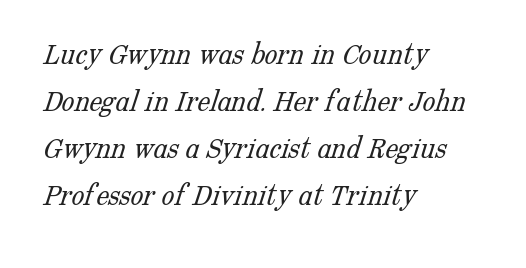
The image shows 32 px light serif type; set left-aligned, normal line spacing (1.47x), normal letter spacing, not underlined; low stroke contrast and a medium x-height.
